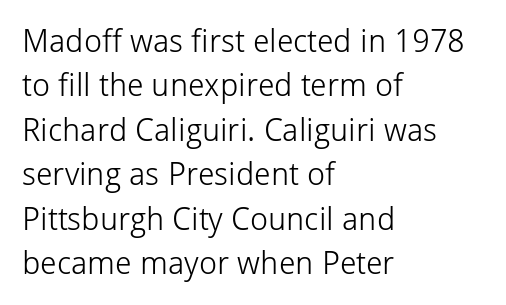
The image shows 32 px light sans-serif type, upright; set left-aligned, normal line spacing (1.39x), normal letter spacing, not underlined; low stroke contrast and a medium x-height.
